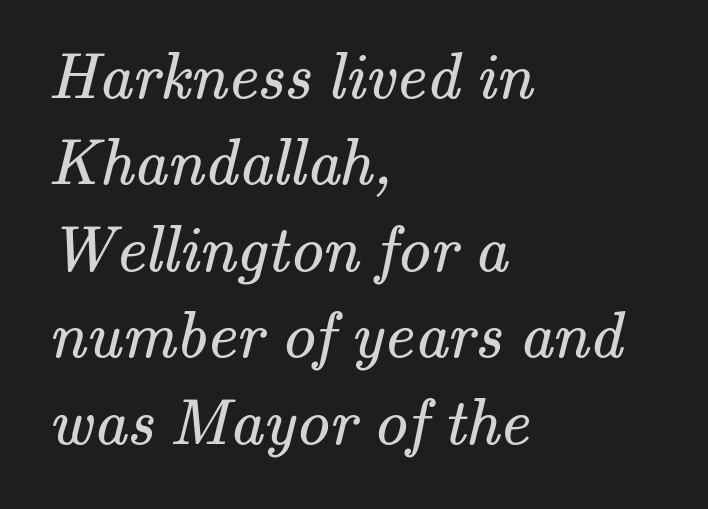
{"serif": "yes", "bold": "no", "weight": "regular", "width": "normal", "stroke_contrast": "medium", "x_height": "small", "monospaced": "no", "underline": "no", "align": "left", "line_spacing": "normal", "line_spacing_ratio": 1.31, "letter_spacing": "normal", "letter_spacing_em": 0.0, "glyph_px": 66}
